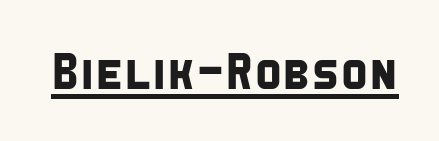
{"serif": "no", "width": "condensed", "stroke_contrast": "low", "x_height": "large", "monospaced": "no", "underline": "yes", "letter_spacing": "normal", "letter_spacing_em": 0.0, "glyph_px": 51}
